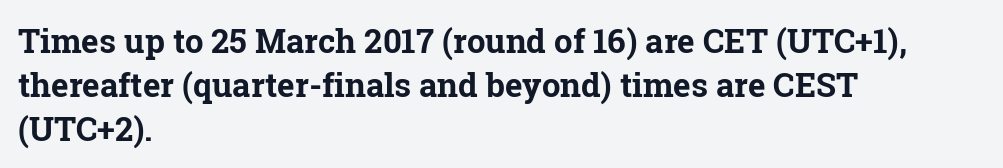
{"serif": "yes", "italic": "no", "bold": "yes", "weight": "bold", "width": "normal", "stroke_contrast": "low", "x_height": "medium", "monospaced": "no", "underline": "no", "align": "left", "line_spacing": "normal", "line_spacing_ratio": 1.33, "letter_spacing": "normal", "letter_spacing_em": 0.0, "glyph_px": 33}
